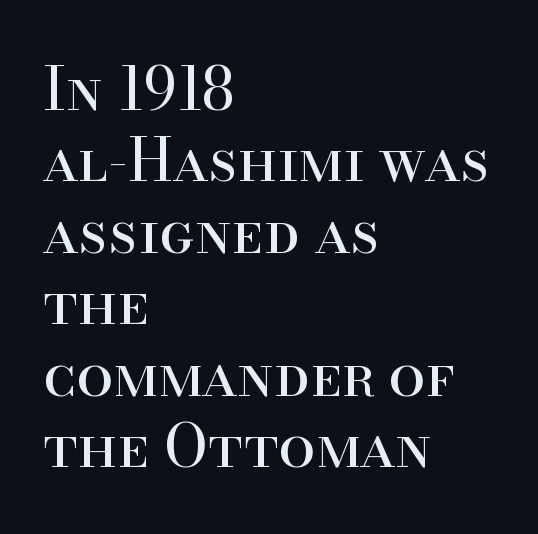
The image shows 59 px regular-weight serif type, upright; set left-aligned, line spacing 1.21x, normal letter spacing, not underlined; high stroke contrast and a small x-height.
